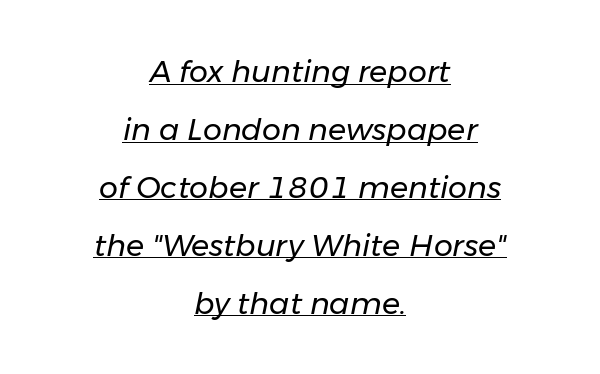
In designer terms, the underline attribute is active on this setting. Inter-character spacing is left at the font's built-in metrics. Vertical stems look standard width or narrower in stroke. It's the slanting kind of type. The letters advance in unequal steps, a hallmark of proportional type.
